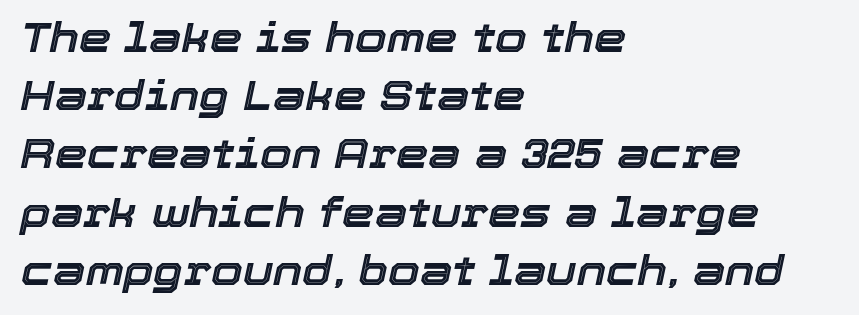
{"italic": "yes", "lean": "right", "slant_degrees": 12, "width": "normal", "x_height": "medium", "monospaced": "no", "underline": "no", "align": "left", "line_spacing": "normal", "line_spacing_ratio": 1.42, "letter_spacing": "normal", "letter_spacing_em": 0.0, "glyph_px": 41}
